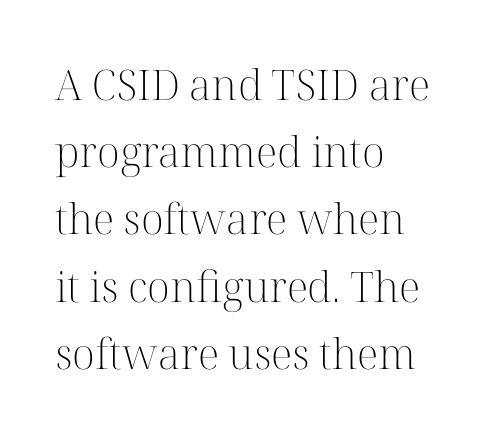
The image shows 42 px light serif type, upright; set left-aligned, normal line spacing (1.6x), normal letter spacing, not underlined; high stroke contrast and a medium x-height.
